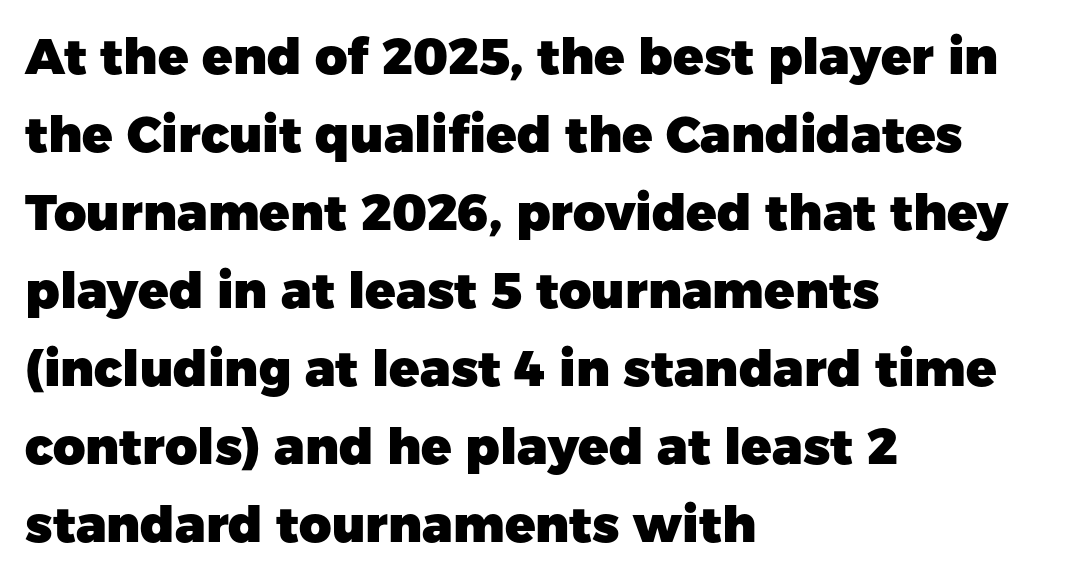
{"serif": "no", "italic": "no", "bold": "yes", "weight": "heavy", "width": "normal", "stroke_contrast": "low", "x_height": "medium", "monospaced": "no", "underline": "no", "align": "left", "line_spacing": "normal", "line_spacing_ratio": 1.56, "letter_spacing": "normal", "letter_spacing_em": 0.0, "glyph_px": 50}
